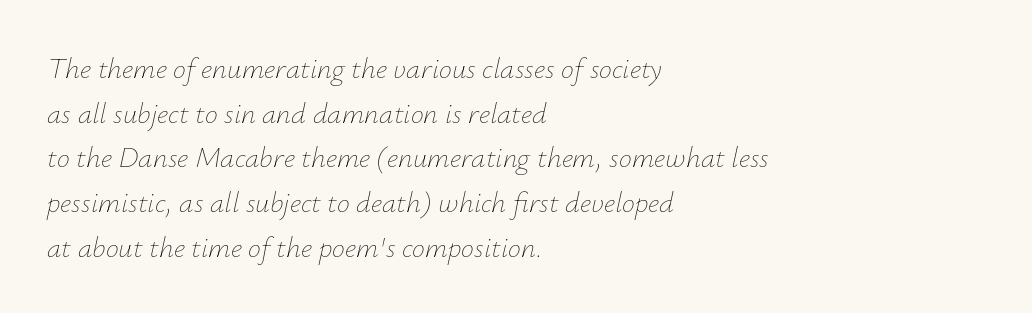
Q: Is the text bold? A: No.
Q: Is the text italic (slanted)? A: Yes, it leans right by about 12 degrees.
Q: Is the text underlined? A: No.
Q: How is the paragraph aligned? A: Left-aligned.
Q: Is the spacing between letters normal or unusually wide? A: Normal.
Q: Is the spacing between lines tight, normal or loose? A: Normal.
Q: Width (condensed, normal, or wide)? A: Normal.
Q: Stroke contrast? A: Low.
Q: x-height? A: Small.
Q: Monospaced? A: No.
